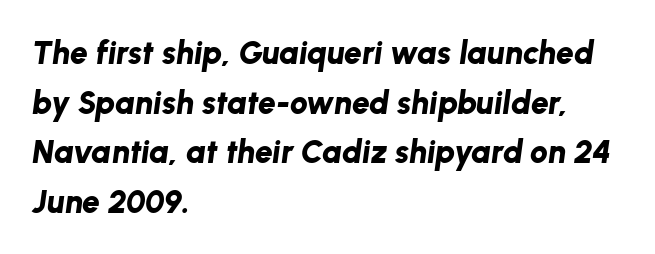
{"italic": "yes", "lean": "right", "slant_degrees": 8, "bold": "yes", "weight": "bold", "width": "normal", "stroke_contrast": "low", "x_height": "medium", "monospaced": "no", "underline": "no", "align": "left", "line_spacing": "normal", "line_spacing_ratio": 1.55, "letter_spacing": "normal", "letter_spacing_em": 0.0, "glyph_px": 32}
